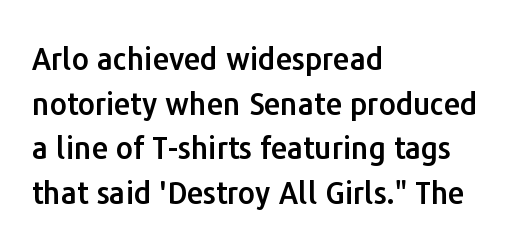
{"serif": "no", "italic": "no", "width": "normal", "stroke_contrast": "low", "x_height": "medium", "monospaced": "no", "underline": "no", "align": "left", "line_spacing": "normal", "line_spacing_ratio": 1.49, "letter_spacing": "normal", "letter_spacing_em": 0.0, "glyph_px": 30}
